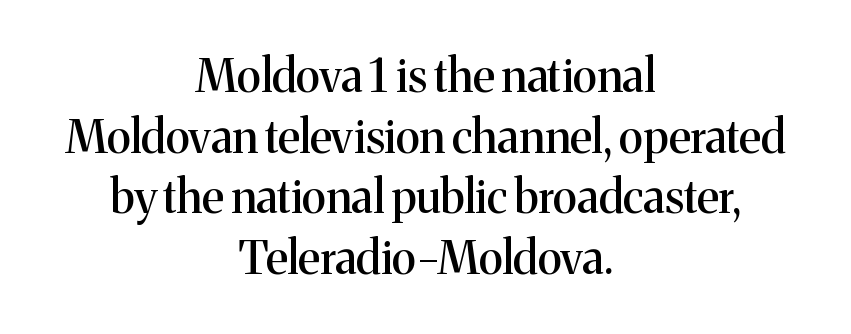
{"serif": "yes", "italic": "no", "width": "normal", "stroke_contrast": "medium", "x_height": "medium", "monospaced": "no", "underline": "no", "align": "center", "line_spacing": "normal", "line_spacing_ratio": 1.32, "letter_spacing": "normal", "letter_spacing_em": 0.0, "glyph_px": 46}
